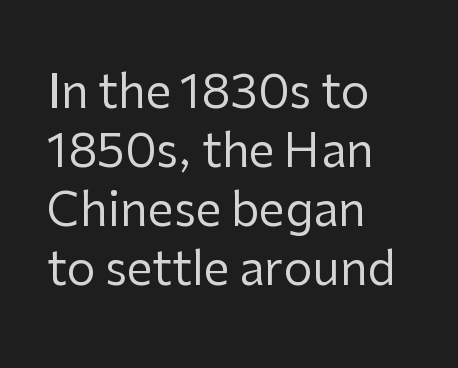
The image shows 46 px regular-weight sans-serif type, upright; set left-aligned, normal line spacing (1.28x), normal letter spacing, not underlined; low stroke contrast and a medium x-height.
